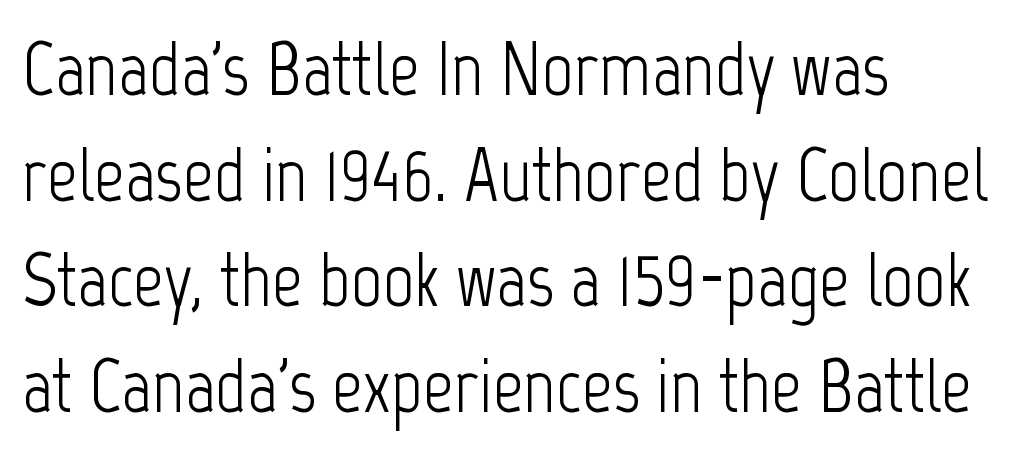
The image shows 76 px light, condensed sans-serif type, upright; set left-aligned, normal line spacing (1.39x), normal letter spacing, not underlined; low stroke contrast and a medium x-height.
